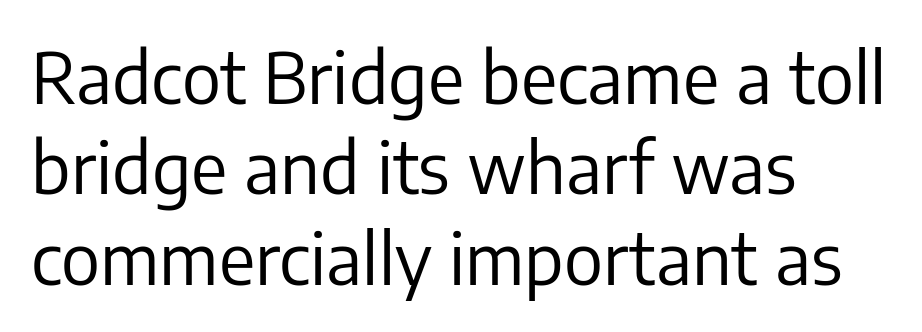
The image shows 70 px regular-weight sans-serif type, upright; set left-aligned, normal line spacing (1.29x), normal letter spacing, not underlined; low stroke contrast and a medium x-height.
